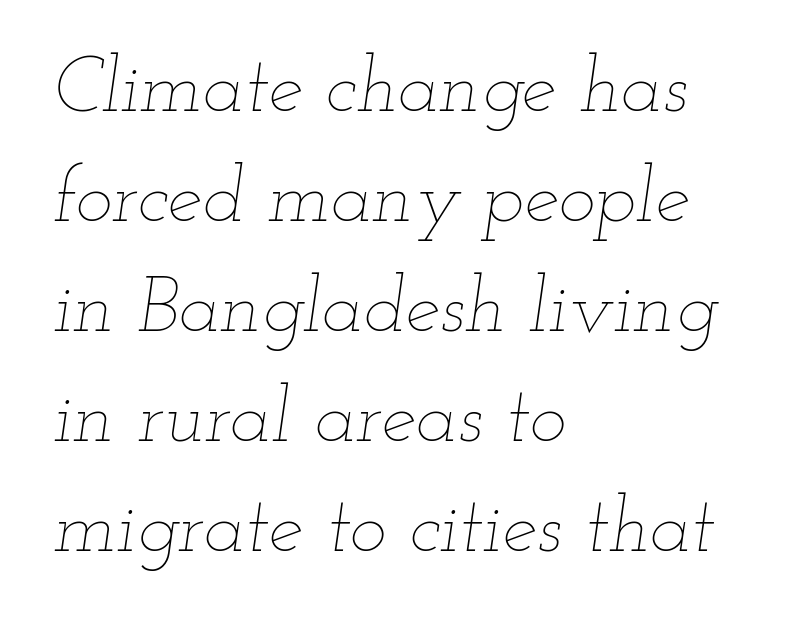
The image shows 78 px thin, wide type, italic (leaning right); set left-aligned, normal line spacing (1.41x), normal letter spacing, not underlined; low stroke contrast and a small x-height.
